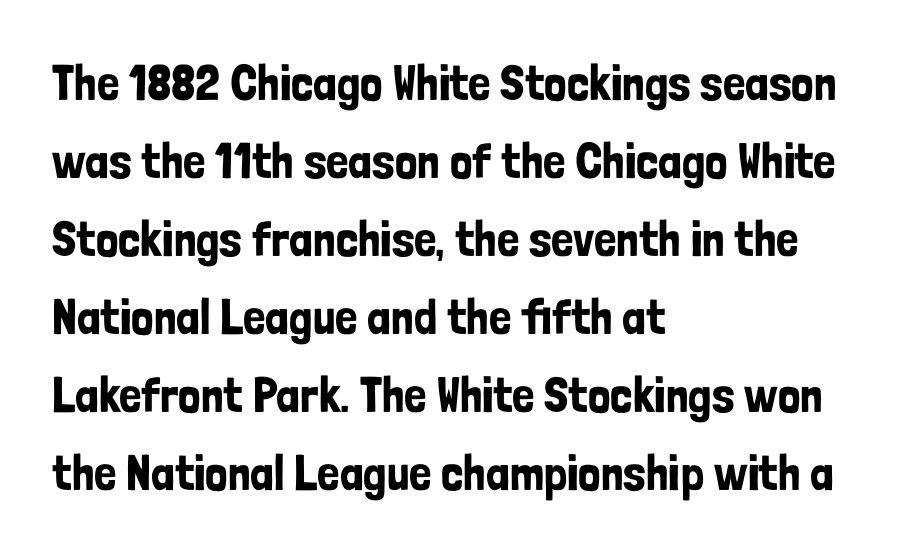
Style check: upright. The characters display no serif detailing; their extremities are plain. Is there much room between lines? A standard amount, neither cramped nor airy. The face used here is proportionally spaced, like ordinary book or web type.
